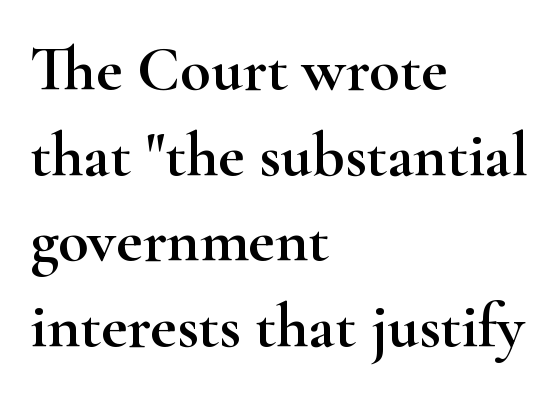
The image shows 63 px wide serif type, upright; set left-aligned, normal line spacing (1.36x), normal letter spacing, not underlined; high stroke contrast and a small x-height.
